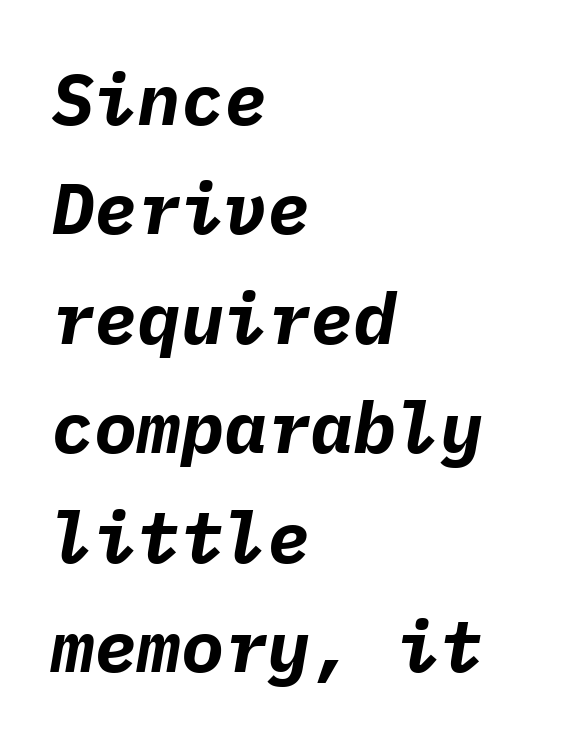
{"italic": "yes", "lean": "right", "slant_degrees": 9, "bold": "yes", "weight": "bold", "width": "normal", "stroke_contrast": "low", "x_height": "medium", "monospaced": "yes", "underline": "no", "align": "left", "line_spacing": "normal", "line_spacing_ratio": 1.52, "letter_spacing": "normal", "letter_spacing_em": 0.0, "glyph_px": 72}
